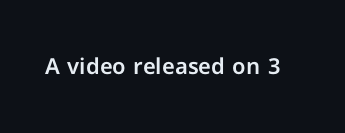
Tall strokes in this sample are plumb rather than angled. Short note: letters normally spaced. Lines of text with bare space underneath.
